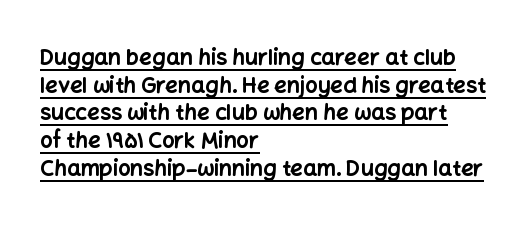
{"italic": "no", "bold": "yes", "underline": "yes", "align": "left", "line_spacing": "normal", "line_spacing_ratio": 1.26, "letter_spacing": "normal", "letter_spacing_em": 0.0, "glyph_px": 22}
